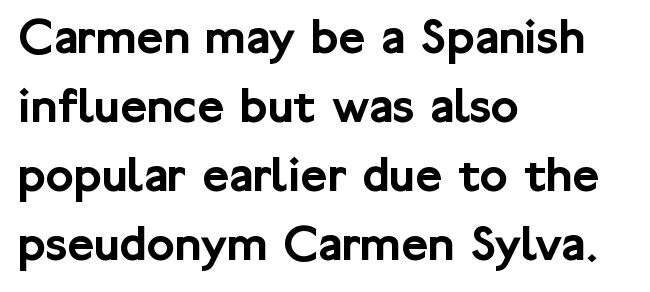
The rendering uses a moderate line-height, typical for paragraphs. Examine the stroke ends and you'll find no serifs. The lines in this sample share a left origin and differ only in where they stop. In terms of posture, this sample is upright. Here the designer chose a conventional face with non-uniform glyph widths.
